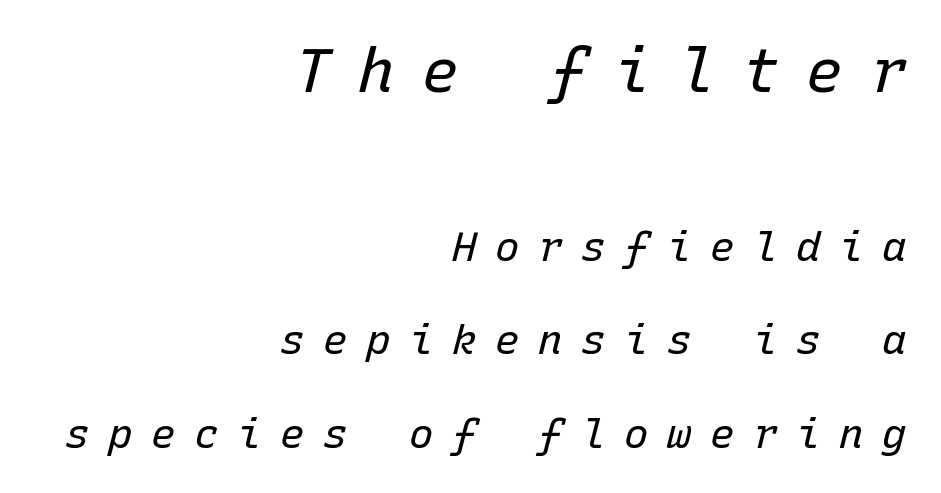
Q: Is the text bold? A: No.
Q: Is the text italic (slanted)? A: Yes, it leans right by about 15 degrees.
Q: Is the text underlined? A: No.
Q: How is the paragraph aligned? A: Right-aligned.
Q: Is the spacing between letters normal or unusually wide? A: Unusually wide.
Q: Is the spacing between lines tight, normal or loose? A: Loose.
Q: Which block of text is set in a larger size, the first (top) or the second (bottom)? A: The first (top) one.
Q: Width (condensed, normal, or wide)? A: Normal.
Q: Stroke contrast? A: Low.
Q: x-height? A: Medium.
Q: Monospaced? A: Yes.
